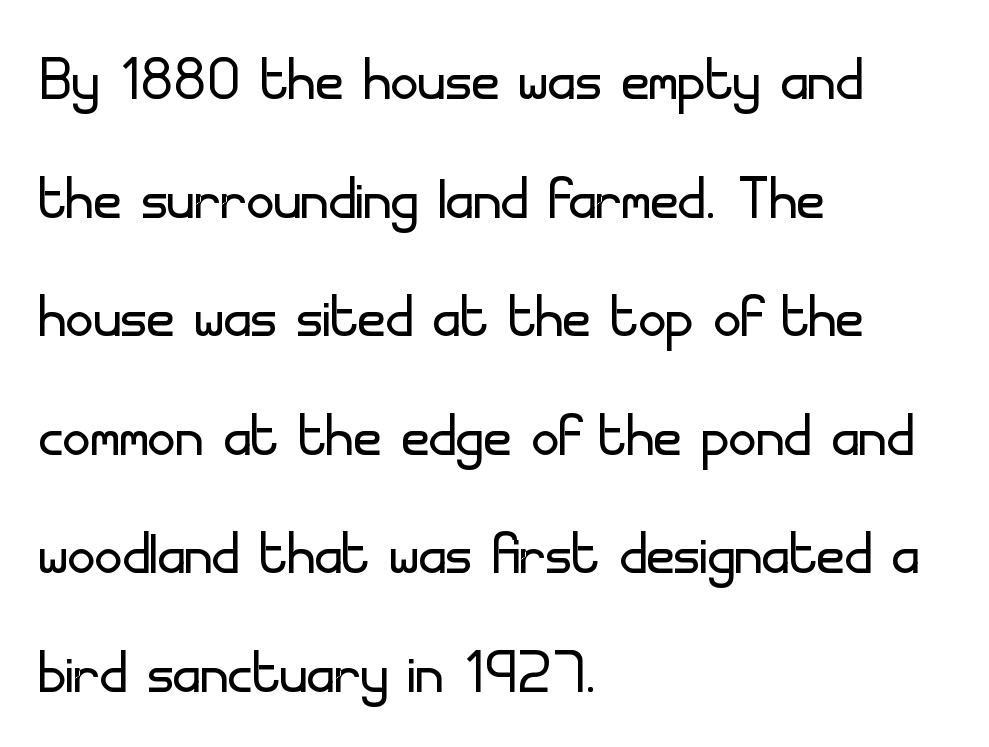
{"serif": "no", "italic": "no", "bold": "no", "weight": "light", "width": "normal", "stroke_contrast": "low", "x_height": "small", "monospaced": "no", "underline": "no", "align": "left", "line_spacing": "normal", "line_spacing_ratio": 1.56, "letter_spacing": "normal", "letter_spacing_em": 0.0, "glyph_px": 76}
